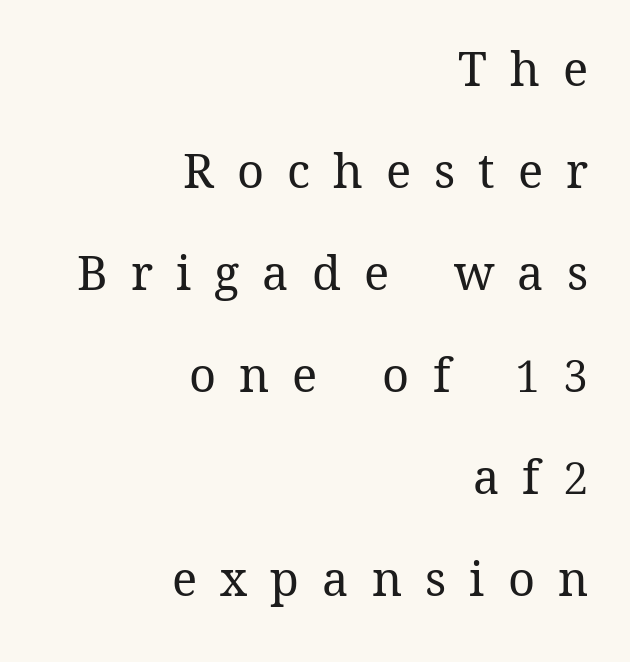
Do the characters align in a grid? No, the font is proportional. The letters look calm and open, with moderate or lighter stems. The horizontal fit of the characters is loose and conspicuously gappy. Do the letters lean? They stand straight. Underline: absent.
